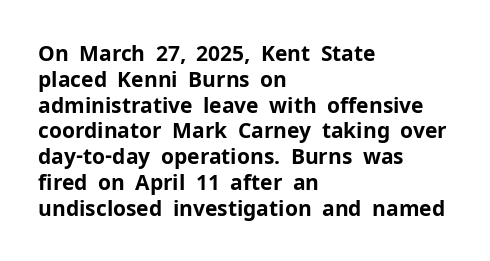
{"italic": "no", "bold": "yes", "underline": "no", "align": "left", "line_spacing_ratio": 1.23, "letter_spacing": "normal", "letter_spacing_em": 0.0, "glyph_px": 21}
